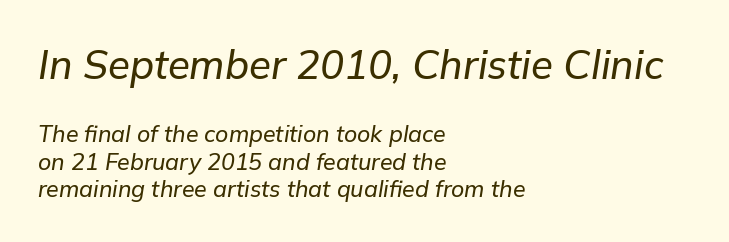
Q: Is the text italic (slanted)? A: Yes, it leans right by about 9 degrees.
Q: Is the text underlined? A: No.
Q: How is the paragraph aligned? A: Left-aligned.
Q: Is the spacing between letters normal or unusually wide? A: Normal.
Q: Which block of text is set in a larger size, the first (top) or the second (bottom)? A: The first (top) one.
Q: Width (condensed, normal, or wide)? A: Normal.
Q: Stroke contrast? A: Low.
Q: x-height? A: Medium.
Q: Monospaced? A: No.
